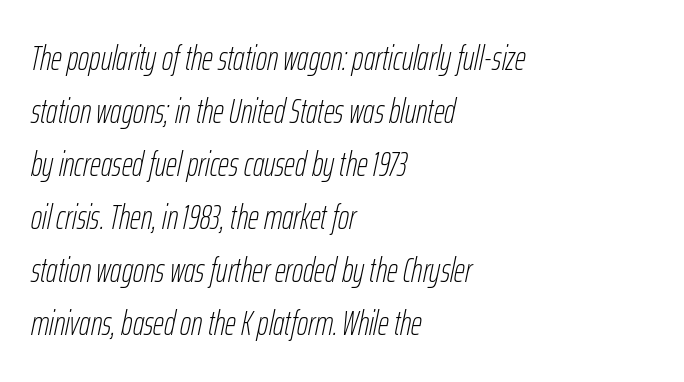
The image shows 34 px thin, condensed type, italic (leaning right); set left-aligned, normal line spacing (1.56x), normal letter spacing, not underlined; low stroke contrast and a medium x-height.
